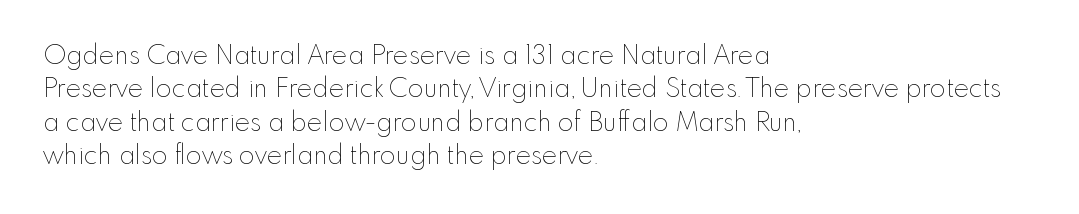
Compared with typical paragraphs, the rows here are spaced about the same. The letters stand straight up with perfectly vertical stems. Short and long lines alike share a common starting point at left. Is the stroke heavy? The answer is a plain regular-or-lighter. In terms of letterspacing, this is plain default setting. Just letters on the line, the space beneath them empty.
